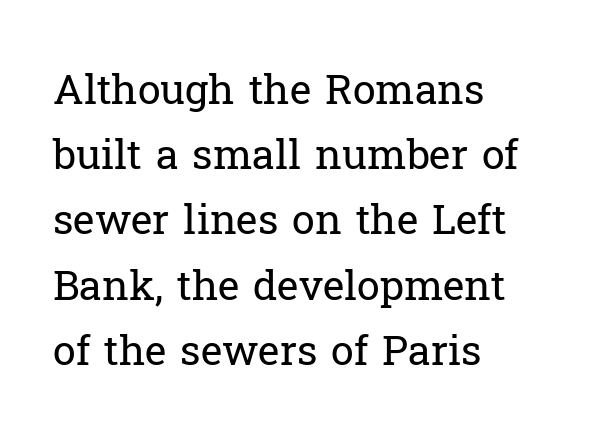
{"serif": "yes", "italic": "no", "bold": "no", "weight": "regular", "width": "normal", "stroke_contrast": "low", "x_height": "medium", "monospaced": "no", "underline": "no", "align": "left", "line_spacing": "normal", "line_spacing_ratio": 1.59, "letter_spacing": "normal", "letter_spacing_em": 0.0, "glyph_px": 41}
